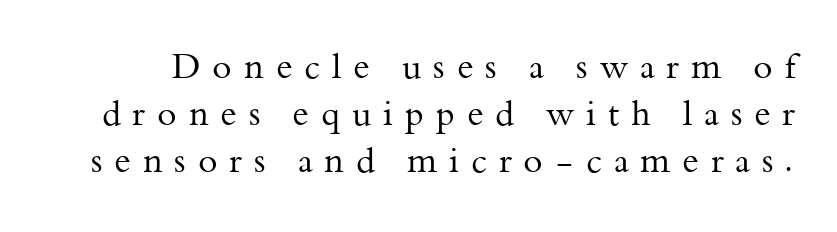
A typesetter would label this face a serif. Tracking value appears strongly positive — letters spread wide. The font's upright variant was chosen for this text. The rows are spaced the way most documents space them.
